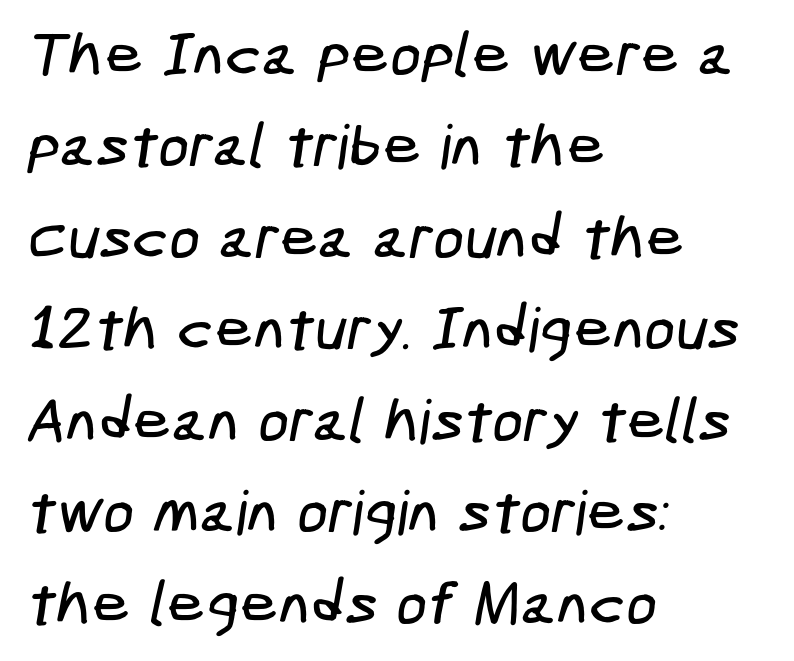
The image shows 61 px condensed sans-serif type; set left-aligned, normal line spacing (1.5x), normal letter spacing, not underlined; low stroke contrast and a medium x-height.
